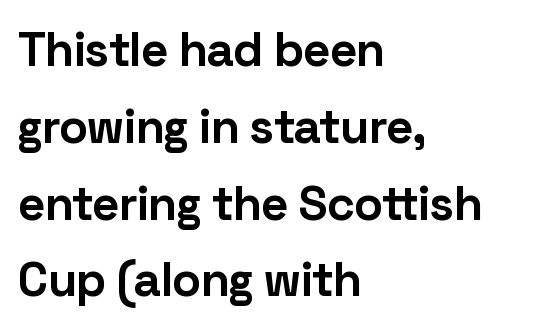
Students, this is bold: see how much ink each stroke carries. Line beginnings align vertically; line endings do not. This sample has the flowing, uneven cadence of proportional lettering. How are the letters spaced? Ordinarily, with no added tracking. Vertically, the passage feels balanced, rows spaced as you'd expect. The rendering shows plain stroke endings on the letterforms — a sans-serif design.
